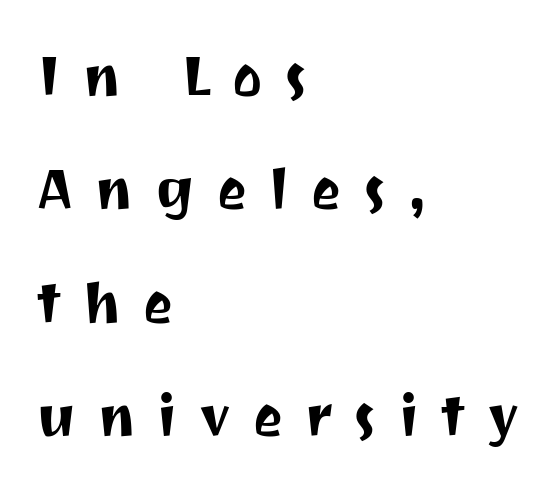
Loosely led — the rows are spread out. The rendering uses natural spacing where letterforms have individual widths. Is the block centered? No — it sits flush against the left margin. Each letter's strokes conclude bluntly, with no projecting serifs. The face used here is rendered with a markedly widened letterfit. The glyphs are unaccompanied by any horizontal stroke below them.
